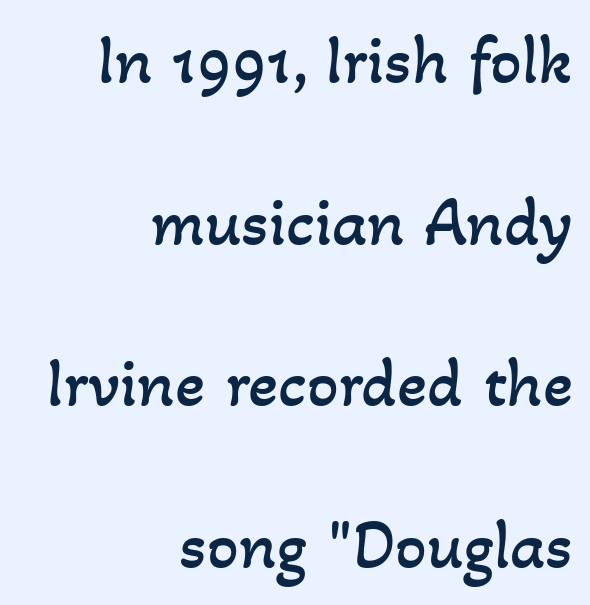
{"bold": "no", "weight": "regular", "width": "normal", "stroke_contrast": "low", "x_height": "small", "monospaced": "no", "underline": "no", "align": "right", "line_spacing": "loose", "line_spacing_ratio": 2.31, "letter_spacing": "normal", "letter_spacing_em": 0.0, "glyph_px": 70}
